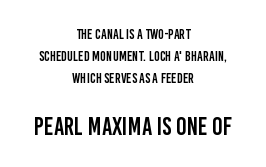
{"italic": "no", "underline": "no", "align": "center", "line_spacing": "normal", "line_spacing_ratio": 1.56, "letter_spacing": "normal", "letter_spacing_em": 0.0, "larger_block": "second", "size_ratio": 1.79, "glyph_px": 25}
